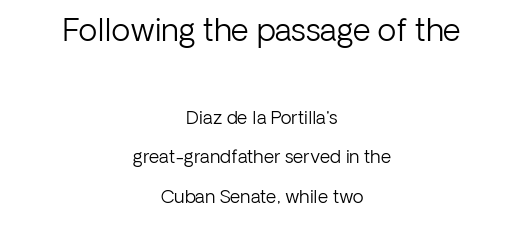
{"serif": "no", "italic": "no", "bold": "no", "weight": "light", "width": "normal", "stroke_contrast": "low", "x_height": "medium", "monospaced": "no", "underline": "no", "align": "center", "line_spacing": "loose", "line_spacing_ratio": 2.19, "letter_spacing": "normal", "letter_spacing_em": 0.0, "larger_block": "first", "size_ratio": 1.72, "glyph_px": 31}
